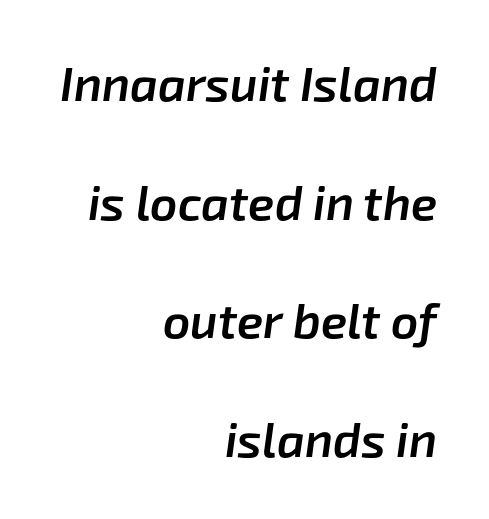
{"italic": "yes", "lean": "right", "slant_degrees": 8, "bold": "semi", "weight": "semibold", "width": "normal", "stroke_contrast": "low", "x_height": "medium", "monospaced": "no", "underline": "no", "align": "right", "line_spacing": "loose", "line_spacing_ratio": 2.47, "letter_spacing": "normal", "letter_spacing_em": 0.0, "glyph_px": 48}
